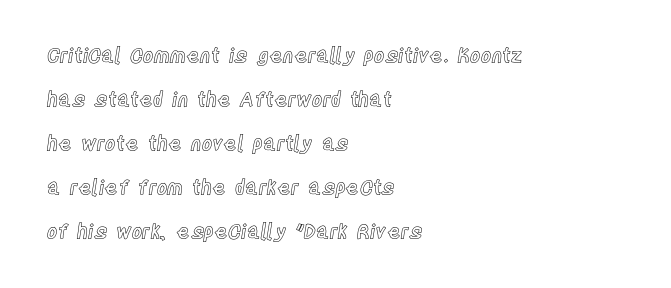
The image shows 20 px text type; set left-aligned, loose line spacing (2.2x), normal letter spacing, not underlined.
